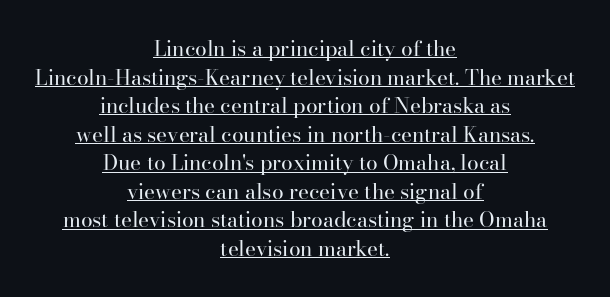
The passage shown is underscored from start to finish. In terms of leading, this rendering sits right in the middle. No heavy texture on the line: the type isn't bold. A roman cut, with each character standing at attention.
